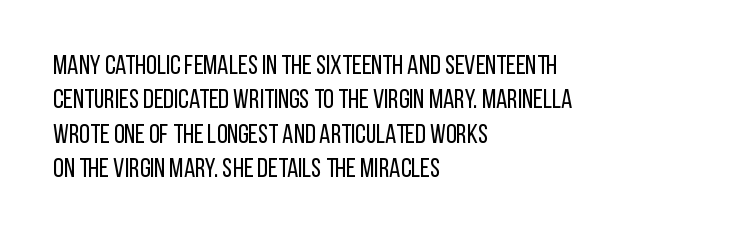
The image shows 27 px text type, upright; set left-aligned, normal line spacing (1.27x), normal letter spacing, not underlined.
